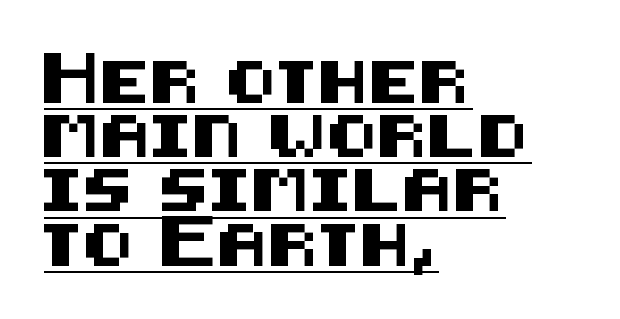
If you measured baseline to baseline, you'd find a middling distance. A sans-serif font was chosen for this passage. If you drew a ruler down the left edge, every line would touch it. The typesetter has applied underlining to the passage shown.
